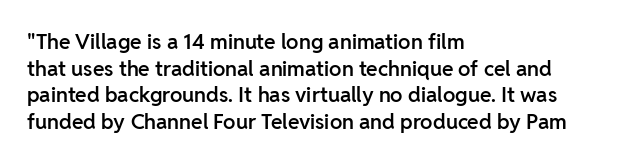
{"italic": "no", "bold": "semi", "underline": "no", "align": "left", "line_spacing": "normal", "line_spacing_ratio": 1.27, "letter_spacing": "normal", "letter_spacing_em": 0.0, "glyph_px": 21}
